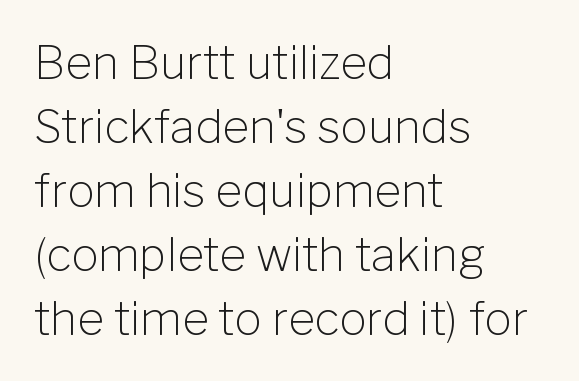
{"serif": "no", "italic": "no", "bold": "no", "weight": "light", "width": "normal", "stroke_contrast": "low", "x_height": "medium", "monospaced": "no", "underline": "no", "align": "left", "line_spacing": "normal", "line_spacing_ratio": 1.39, "letter_spacing": "normal", "letter_spacing_em": 0.0, "glyph_px": 46}
